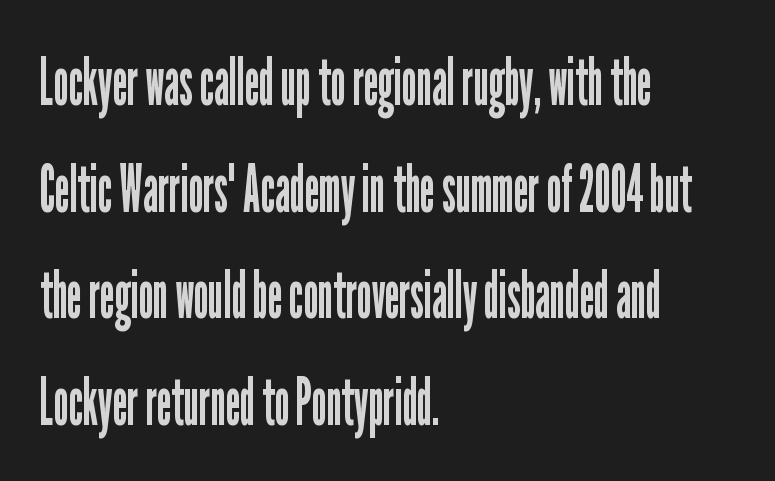
{"serif": "no", "italic": "no", "bold": "no", "weight": "regular", "width": "condensed", "stroke_contrast": "low", "x_height": "medium", "monospaced": "no", "underline": "no", "align": "left", "line_spacing": "normal", "line_spacing_ratio": 1.59, "letter_spacing": "normal", "letter_spacing_em": 0.0, "glyph_px": 67}
